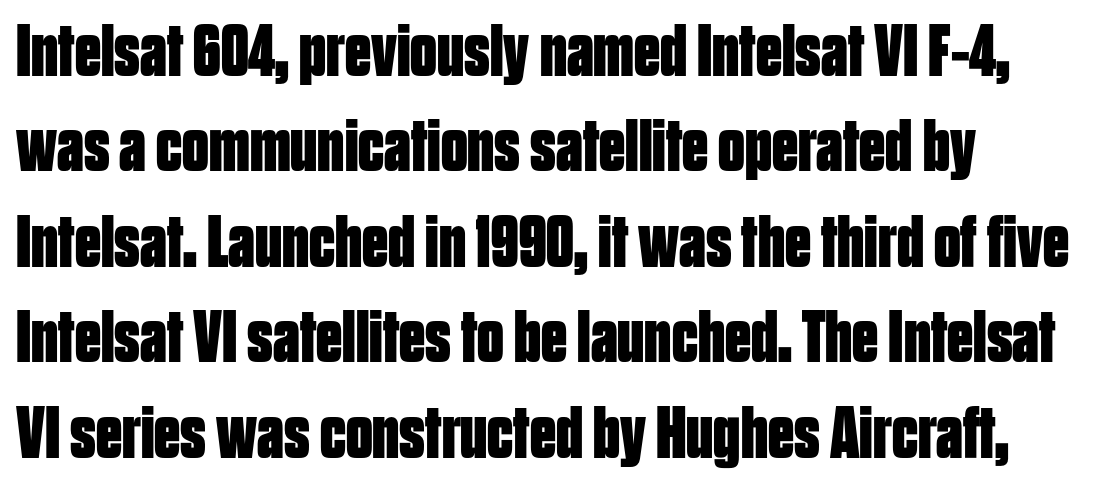
{"serif": "no", "italic": "no", "bold": "yes", "weight": "bold", "width": "condensed", "stroke_contrast": "low", "x_height": "large", "monospaced": "no", "underline": "no", "line_spacing": "normal", "line_spacing_ratio": 1.29, "letter_spacing": "normal", "letter_spacing_em": 0.0, "glyph_px": 74}
